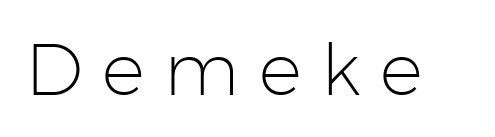
{"serif": "no", "italic": "no", "bold": "no", "weight": "light", "width": "normal", "stroke_contrast": "low", "x_height": "medium", "monospaced": "no", "underline": "no", "letter_spacing": "wide", "letter_spacing_em": 0.27, "glyph_px": 72}
